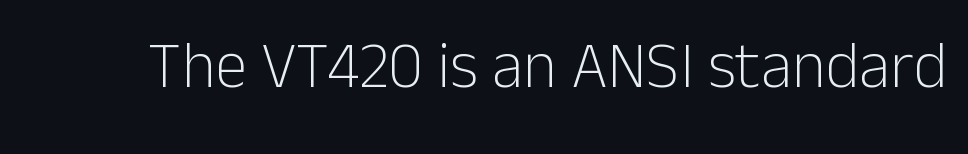
{"serif": "no", "italic": "no", "bold": "no", "weight": "light", "width": "normal", "stroke_contrast": "low", "x_height": "medium", "monospaced": "no", "underline": "no", "letter_spacing": "normal", "letter_spacing_em": 0.0, "glyph_px": 65}
